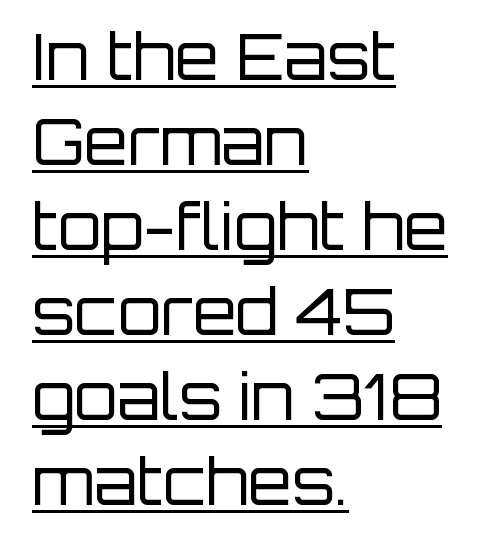
Q: Is the text bold? A: No.
Q: Is the text italic (slanted)? A: No, it is upright.
Q: Is the typeface a serif or a sans-serif typeface? A: Sans-serif.
Q: Is the text underlined? A: Yes.
Q: How is the paragraph aligned? A: Left-aligned.
Q: Is the spacing between letters normal or unusually wide? A: Normal.
Q: Is the spacing between lines tight, normal or loose? A: Normal.
Q: Width (condensed, normal, or wide)? A: Normal.
Q: Stroke contrast? A: Low.
Q: x-height? A: Large.
Q: Monospaced? A: No.
